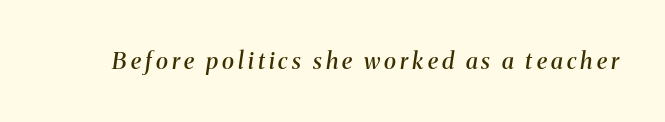
Does the lettering tilt? It does — this is italic. This is the in-between weight designers call semibold or demi. Letters rest on an invisible, unmarked baseline.
